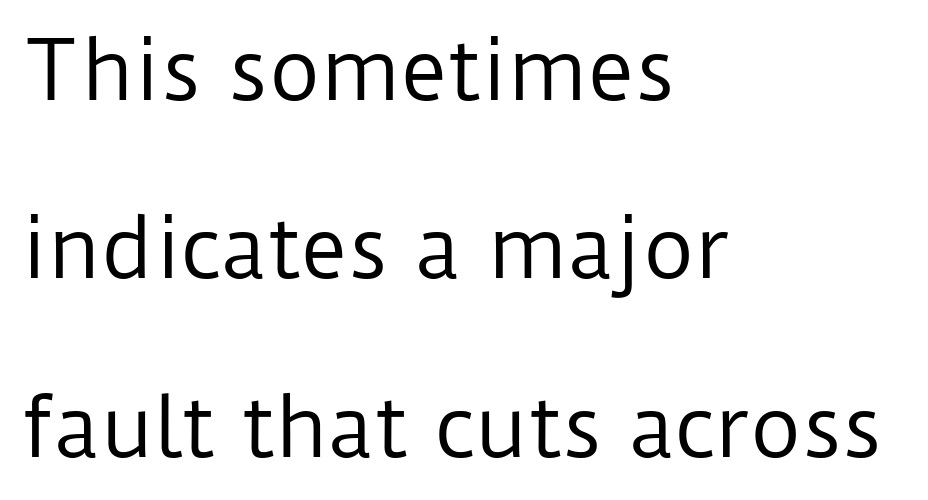
The image shows 80 px regular-weight sans-serif type, upright; set left-aligned, loose line spacing (2.23x), normal letter spacing, not underlined; low stroke contrast and a medium x-height.
